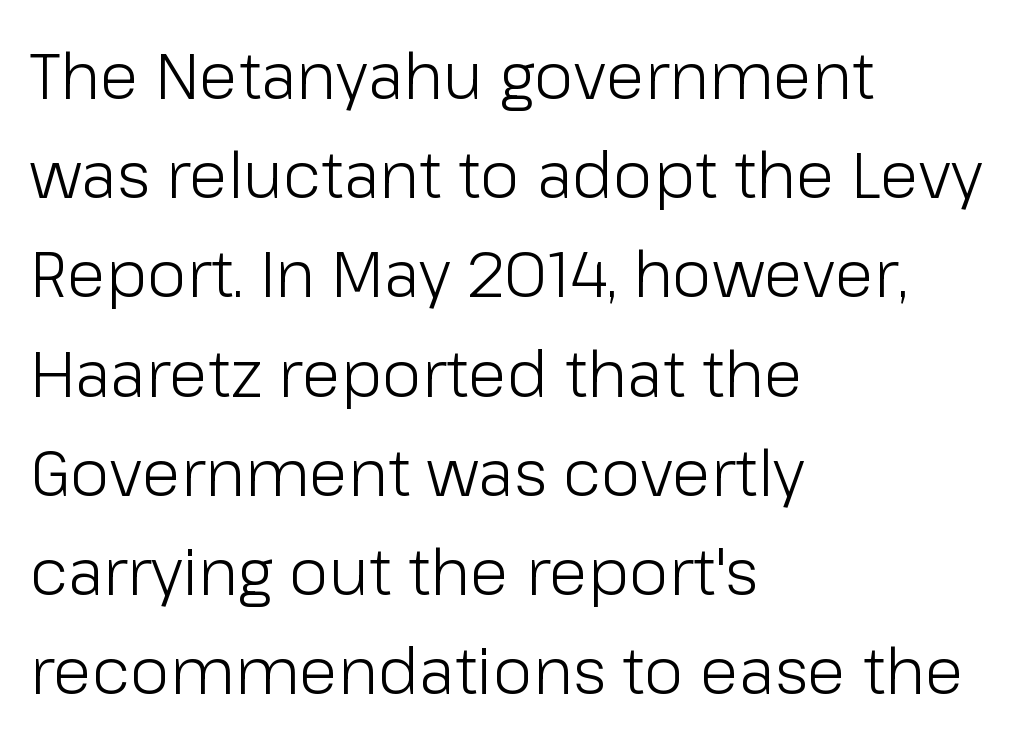
{"serif": "no", "italic": "no", "bold": "no", "weight": "light", "width": "normal", "stroke_contrast": "low", "x_height": "medium", "monospaced": "no", "underline": "no", "align": "left", "line_spacing": "normal", "line_spacing_ratio": 1.55, "letter_spacing": "normal", "letter_spacing_em": 0.0, "glyph_px": 64}
